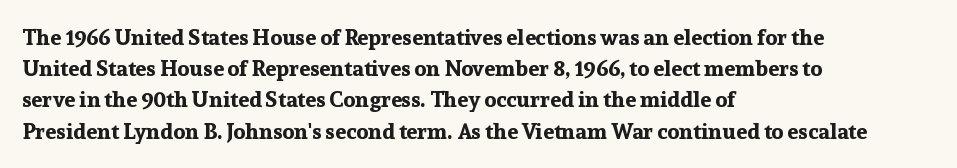
In CSS terms this would be text-align: left. Baseline-to-baseline distance is the conventional proportion of letter height. Notice how the stems are strictly vertical — no italics here. The space beneath each line is pristine and unruled. Spacing between characters is what you'd get straight out of the box. The passage shown is emphatically bold.
